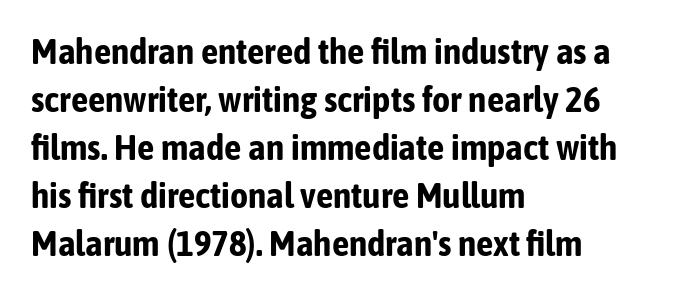
The foot of each line stays bare and open. Compared with typical paragraphs, the rows here are spaced about the same. The letters stand upright; this is a roman face. Notice how the passage keeps a crisp vertical edge on the left only. The letters sit at their default tracking, neither squeezed nor spread. As a designer I'd log this as weight 700, bold.
